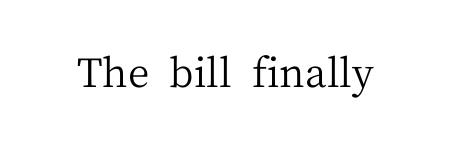
{"serif": "yes", "italic": "no", "bold": "no", "weight": "regular", "width": "normal", "stroke_contrast": "medium", "x_height": "medium", "monospaced": "no", "underline": "no", "letter_spacing": "normal", "letter_spacing_em": 0.0, "glyph_px": 40}
